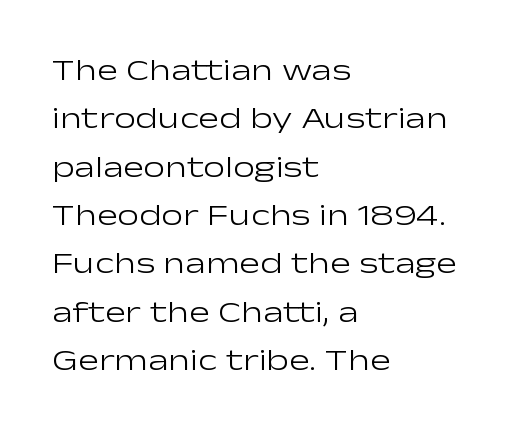
{"serif": "no", "italic": "no", "bold": "no", "weight": "light", "width": "wide", "stroke_contrast": "low", "x_height": "medium", "monospaced": "no", "underline": "no", "align": "left", "line_spacing": "normal", "line_spacing_ratio": 1.56, "letter_spacing": "normal", "letter_spacing_em": 0.0, "glyph_px": 31}
